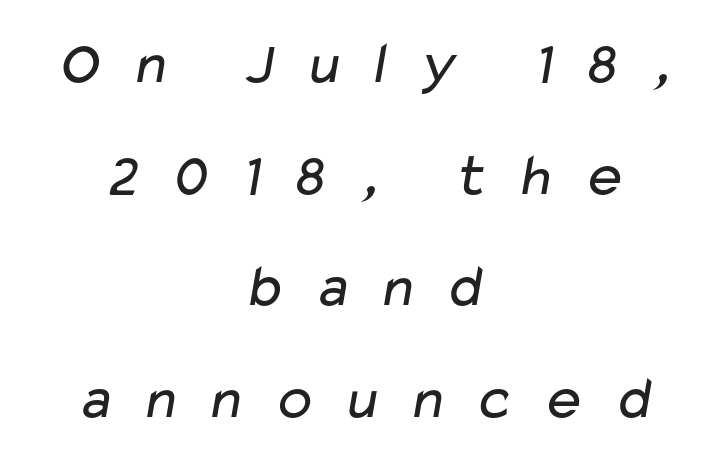
Is this a fixed-width face? No — the glyphs have proportional, varying widths. Counters stay open thanks to moderate or lighter strokes. Unmarked baselines from the first word to the last. If you folded the block vertically in half, each line would mirror itself in length.
